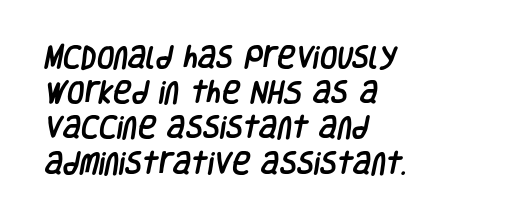
The image shows 25 px text type; set left-aligned, normal line spacing (1.41x), normal letter spacing, not underlined.
